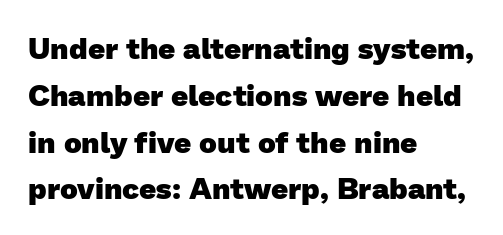
{"serif": "no", "bold": "yes", "weight": "heavy", "width": "normal", "stroke_contrast": "low", "x_height": "medium", "monospaced": "no", "underline": "no", "align": "left", "line_spacing": "normal", "line_spacing_ratio": 1.56, "letter_spacing": "normal", "letter_spacing_em": 0.0, "glyph_px": 30}
